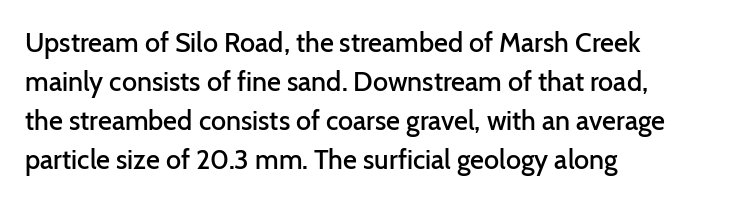
The image shows 27 px text type, upright; set left-aligned, normal line spacing (1.44x), normal letter spacing, not underlined.
